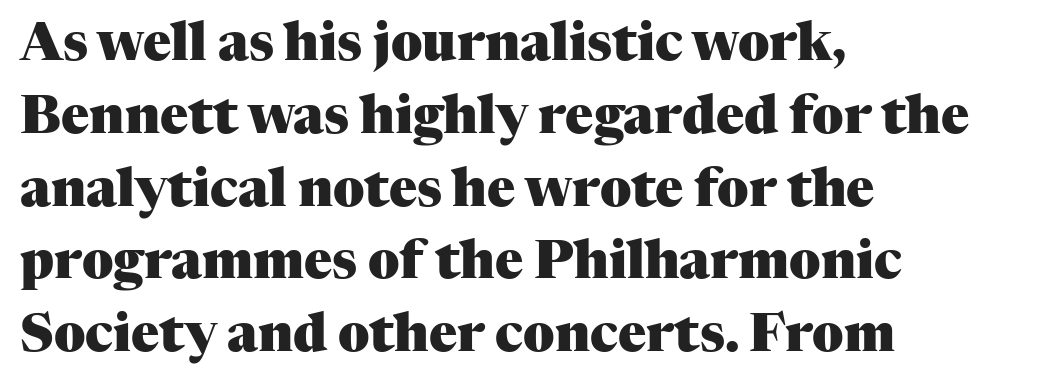
The image shows 52 px heavy serif type, upright; set left-aligned, normal line spacing (1.4x), normal letter spacing, not underlined; medium stroke contrast and a medium x-height.
